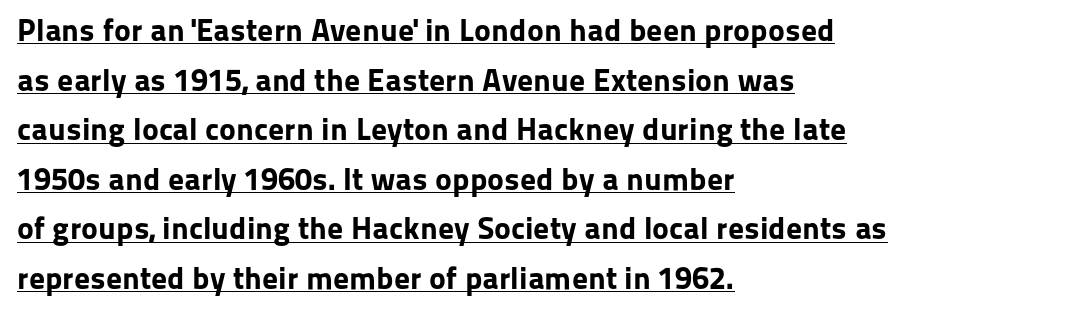
Q: Is the text bold? A: Yes.
Q: Is the text italic (slanted)? A: No, it is upright.
Q: Is the typeface a serif or a sans-serif typeface? A: Sans-serif.
Q: Is the text underlined? A: Yes.
Q: How is the paragraph aligned? A: Left-aligned.
Q: Is the spacing between letters normal or unusually wide? A: Normal.
Q: Is the spacing between lines tight, normal or loose? A: Normal.
Q: Width (condensed, normal, or wide)? A: Normal.
Q: Stroke contrast? A: Low.
Q: x-height? A: Medium.
Q: Monospaced? A: No.
